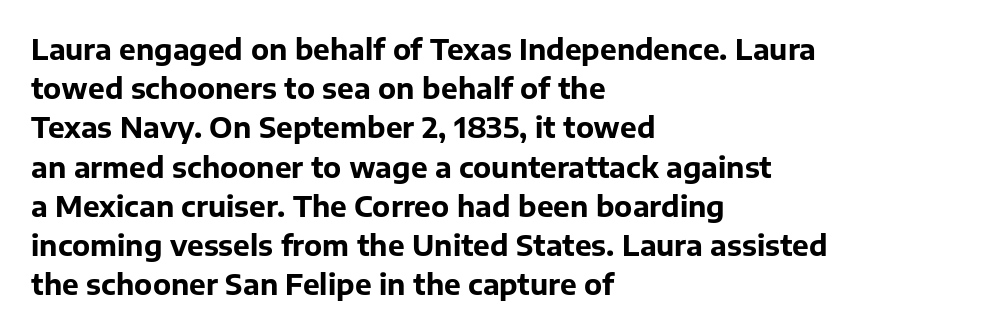
Varying glyph widths throughout — classic text-font behaviour. You can tell it's not italic because the verticals are truly vertical. I'd describe the lettering as bold — thick and assertive. The rows are spaced the way most documents space them. There is no visible air inserted between adjacent glyphs.
